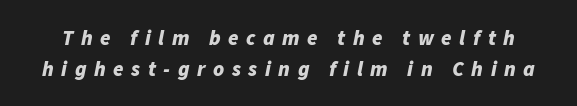
The letterforms stand isolated, each surrounded by extra space. Every character sits at an angle, as italics do. Vertically, the passage feels balanced, rows spaced as you'd expect. Its strokes are broad and dark, the hallmark of bold type.
